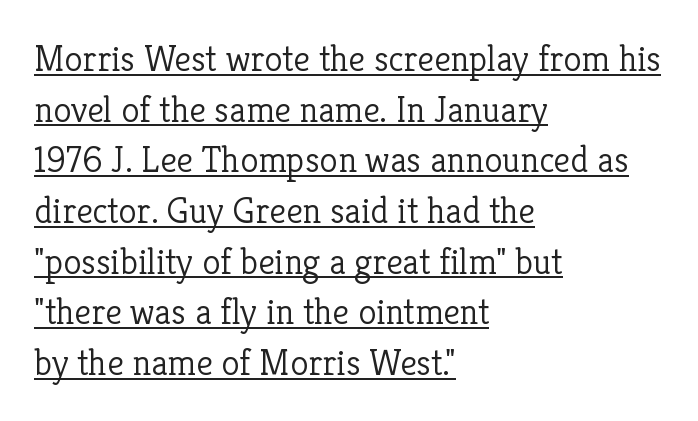
Q: Is the text bold? A: No.
Q: Is the text italic (slanted)? A: No, it is upright.
Q: Is the typeface a serif or a sans-serif typeface? A: Serif.
Q: Is the text underlined? A: Yes.
Q: How is the paragraph aligned? A: Left-aligned.
Q: Is the spacing between letters normal or unusually wide? A: Normal.
Q: Is the spacing between lines tight, normal or loose? A: Normal.
Q: Width (condensed, normal, or wide)? A: Normal.
Q: Stroke contrast? A: Low.
Q: x-height? A: Medium.
Q: Monospaced? A: No.
